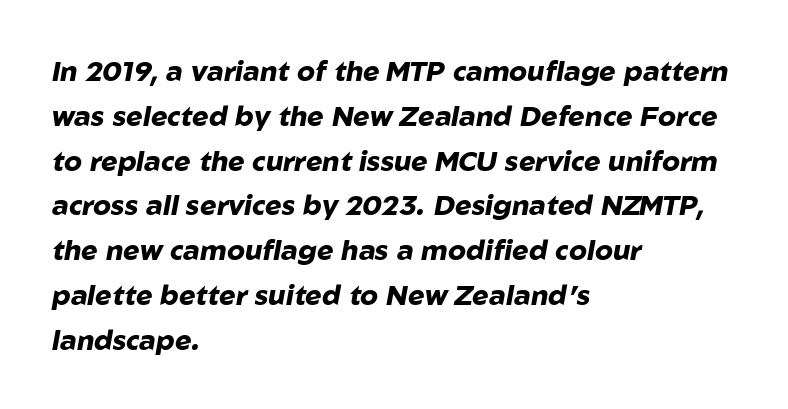
A student would call this left alignment; a typographer would say flush left, rag right. Typesetter's note: full bold, strokes at maximum text heaviness. Honestly, the row spacing looks completely unremarkable. A clean baseline with only descenders dipping below it. Look at the tracking — it's just the regular setting, nothing added.
